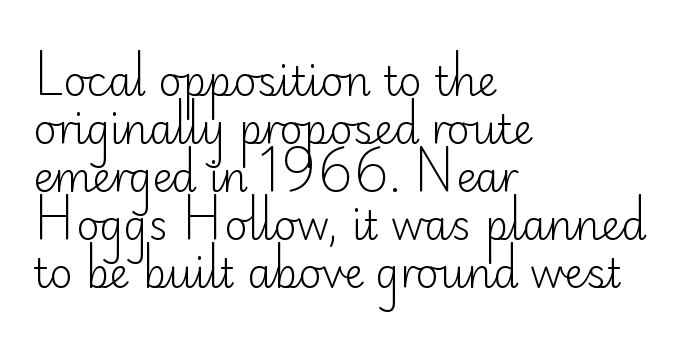
{"serif": "no", "italic": "no", "bold": "no", "weight": "light", "width": "normal", "stroke_contrast": "low", "x_height": "small", "monospaced": "no", "underline": "no", "align": "left", "line_spacing_ratio": 1.2, "letter_spacing": "normal", "letter_spacing_em": 0.0, "glyph_px": 40}
